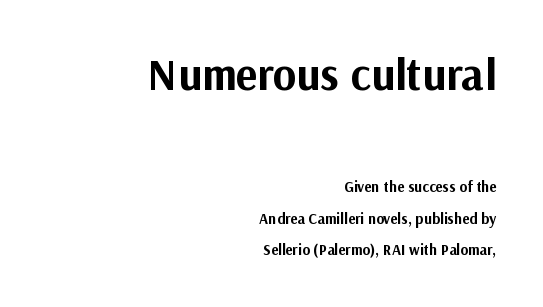
{"serif": "no", "italic": "no", "bold": "yes", "weight": "bold", "width": "normal", "stroke_contrast": "medium", "x_height": "medium", "monospaced": "no", "underline": "no", "align": "right", "line_spacing": "loose", "line_spacing_ratio": 2.1, "letter_spacing": "normal", "letter_spacing_em": 0.0, "larger_block": "first", "size_ratio": 3.0, "glyph_px": 45}
